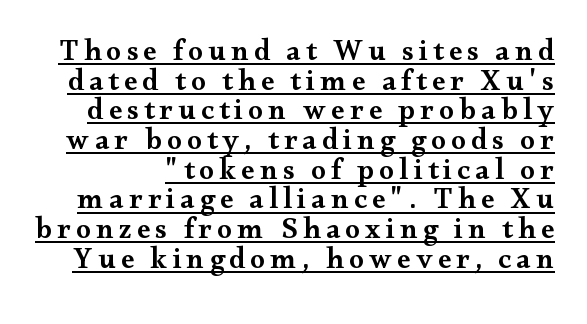
Q: Is the text bold? A: Semi-bold.
Q: Is the text italic (slanted)? A: No, it is upright.
Q: Is the typeface a serif or a sans-serif typeface? A: Serif.
Q: Is the text underlined? A: Yes.
Q: Is the spacing between lines tight, normal or loose? A: Tight.
Q: Width (condensed, normal, or wide)? A: Wide.
Q: Stroke contrast? A: Medium.
Q: x-height? A: Small.
Q: Monospaced? A: No.
